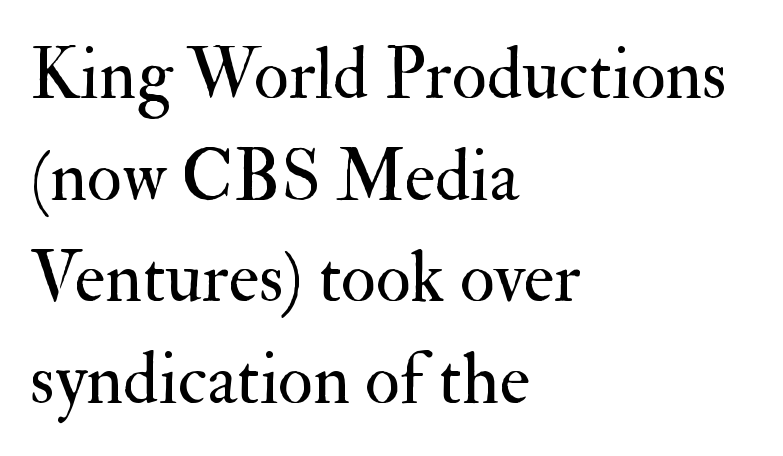
Q: Is the text bold? A: No.
Q: Is the text italic (slanted)? A: No, it is upright.
Q: Is the typeface a serif or a sans-serif typeface? A: Serif.
Q: Is the text underlined? A: No.
Q: How is the paragraph aligned? A: Left-aligned.
Q: Is the spacing between letters normal or unusually wide? A: Normal.
Q: Is the spacing between lines tight, normal or loose? A: Normal.
Q: Width (condensed, normal, or wide)? A: Normal.
Q: Stroke contrast? A: Medium.
Q: x-height? A: Small.
Q: Monospaced? A: No.
